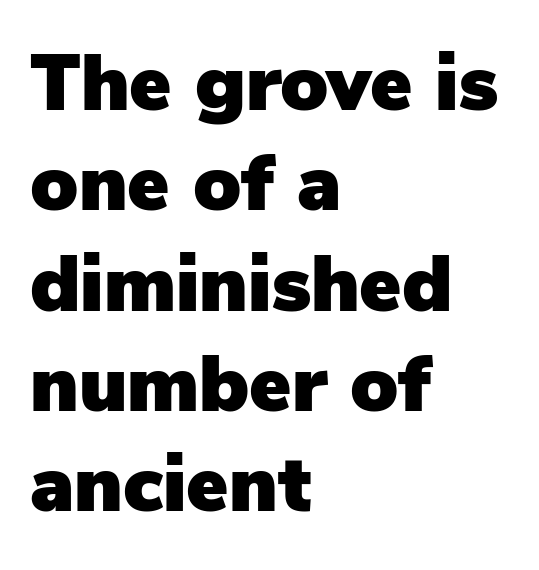
Compared with typical body copy, the letter spacing here is the same. Vertical strokes here are truly vertical. Stroke terminals: plain, sans-serif. You could not count columns in this text — the font is proportionally spaced. The setting favours the left margin, as ordinary paragraphs usually do.
